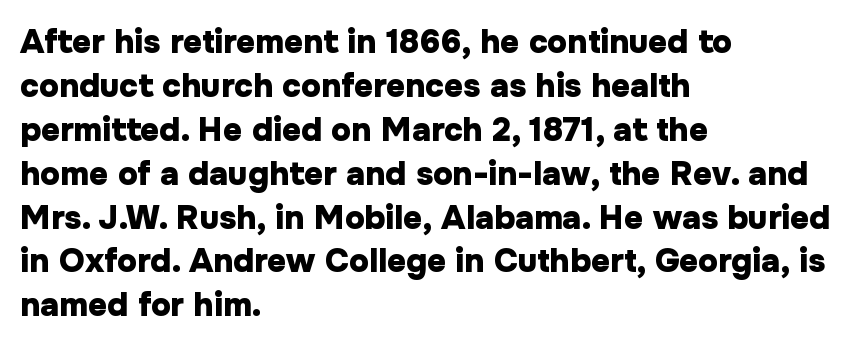
Q: Is the text bold? A: Yes.
Q: Is the text italic (slanted)? A: No, it is upright.
Q: Is the typeface a serif or a sans-serif typeface? A: Sans-serif.
Q: Is the text underlined? A: No.
Q: How is the paragraph aligned? A: Left-aligned.
Q: Is the spacing between letters normal or unusually wide? A: Normal.
Q: Is the spacing between lines tight, normal or loose? A: Normal.
Q: Width (condensed, normal, or wide)? A: Normal.
Q: Stroke contrast? A: Low.
Q: x-height? A: Medium.
Q: Monospaced? A: No.
